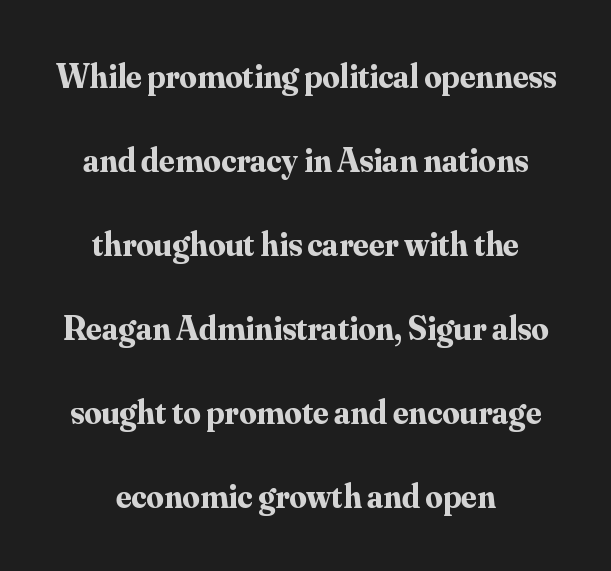
The image shows 34 px bold serif type, upright; set centered, loose line spacing (2.47x), normal letter spacing, not underlined; medium stroke contrast and a small x-height.
